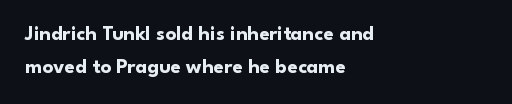
The image shows 21 px bold type, upright; set left-aligned, normal line spacing (1.59x), normal letter spacing, not underlined.
